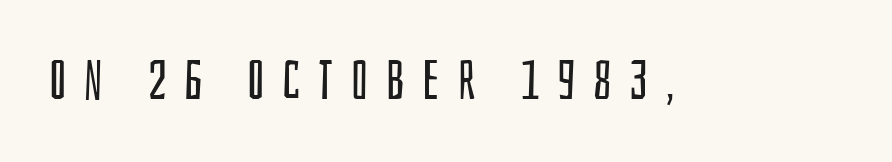
Q: Is the text bold? A: No.
Q: Is the text italic (slanted)? A: No, it is upright.
Q: Is the typeface a serif or a sans-serif typeface? A: Sans-serif.
Q: Is the text underlined? A: No.
Q: Is the spacing between letters normal or unusually wide? A: Unusually wide.
Q: Width (condensed, normal, or wide)? A: Condensed.
Q: Stroke contrast? A: Low.
Q: x-height? A: Large.
Q: Monospaced? A: No.
